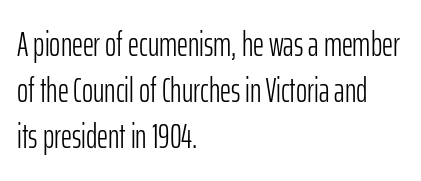
Unlike a traditional serif, this face leaves its strokes unadorned. The rendering keeps characters at their native spacing. A student would call this left alignment; a typographer would say flush left, rag right. Summary of vertical rhythm: regular, with standard interline spacing. The letters advance in unequal steps, a hallmark of proportional type. The cut favours lightness, reaching ordinary text weight at its darkest.
